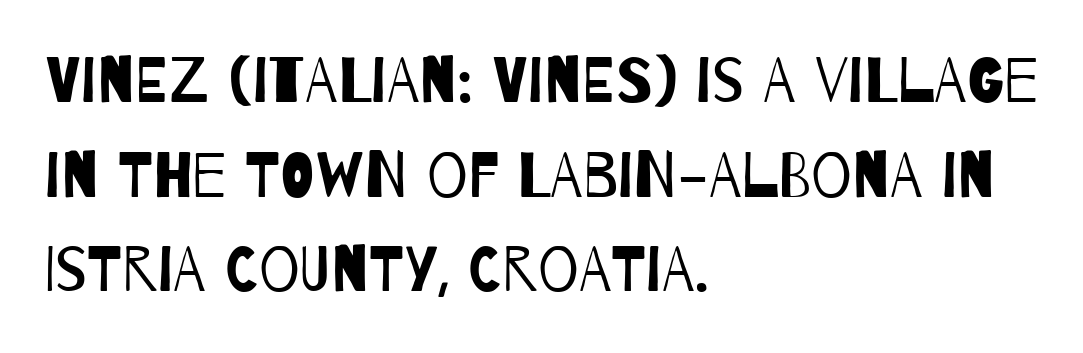
Compared with typical body copy, the letter spacing here is the same. Spacing verdict: proportional, widths tailored to each character. How would I describe the line gaps? Plain and ordinary. This sample uses a sans-serif face. Stems and bowls with no extra thickness — not bold. Rule under the text: the space is simply empty.
